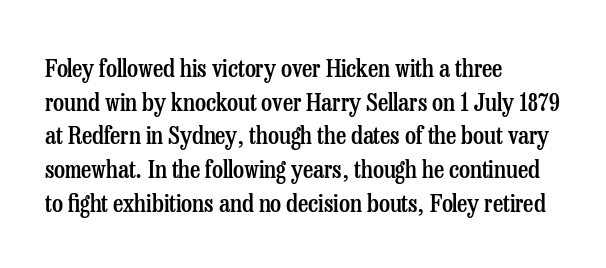
Q: Is the text bold? A: Semi-bold.
Q: Is the text italic (slanted)? A: No, it is upright.
Q: Is the text underlined? A: No.
Q: How is the paragraph aligned? A: Left-aligned.
Q: Is the spacing between letters normal or unusually wide? A: Normal.
Q: Is the spacing between lines tight, normal or loose? A: Normal.
